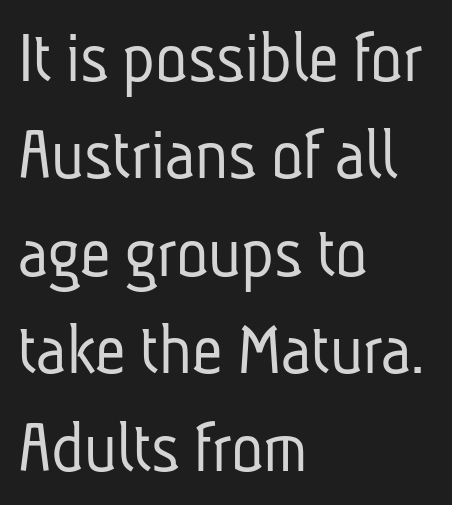
Q: Is the text bold? A: No.
Q: Is the typeface a serif or a sans-serif typeface? A: Sans-serif.
Q: Is the text underlined? A: No.
Q: How is the paragraph aligned? A: Left-aligned.
Q: Is the spacing between letters normal or unusually wide? A: Normal.
Q: Is the spacing between lines tight, normal or loose? A: Normal.
Q: Width (condensed, normal, or wide)? A: Condensed.
Q: Stroke contrast? A: Low.
Q: x-height? A: Medium.
Q: Monospaced? A: No.
